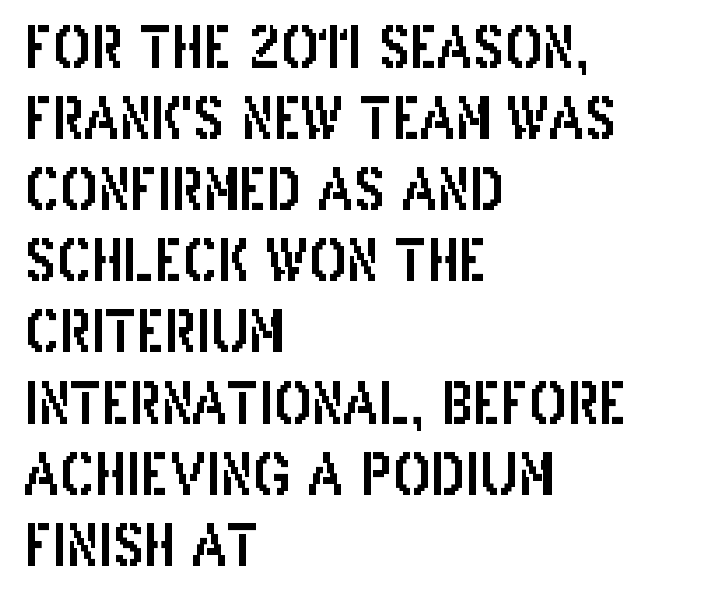
The image shows 56 px condensed sans-serif type, upright; set left-aligned, normal line spacing (1.27x), normal letter spacing, not underlined; low stroke contrast and a large x-height.
